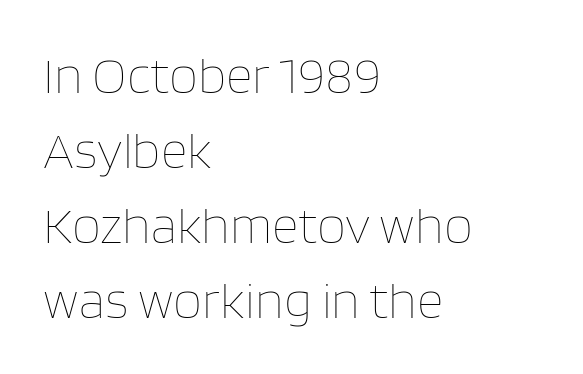
Each letter keeps its own natural width here, so spacing adapts to shape. The zone under the glyphs is completely vacant. Words appear dense and cohesive because spacing is normal. This is the regular roman posture of the typeface. Honestly, the row spacing looks completely unremarkable. Each stroke keeps to a modest, everyday thickness or less.
